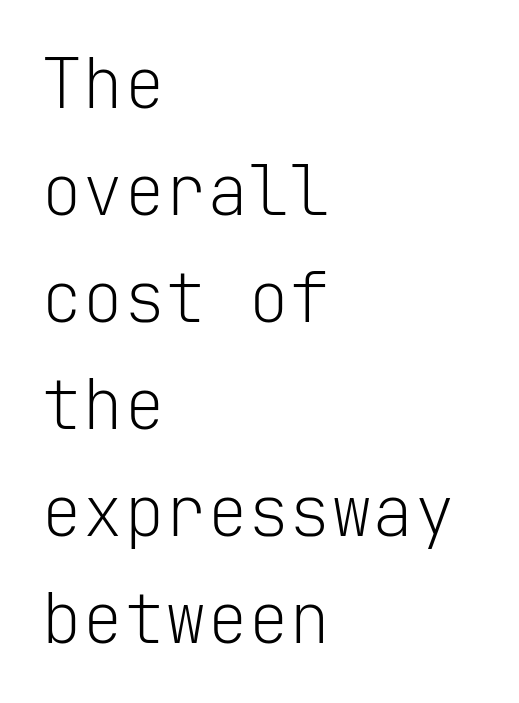
Q: Is the text bold? A: No.
Q: Is the text italic (slanted)? A: No, it is upright.
Q: Is the typeface a serif or a sans-serif typeface? A: Sans-serif.
Q: Is the text underlined? A: No.
Q: How is the paragraph aligned? A: Left-aligned.
Q: Is the spacing between letters normal or unusually wide? A: Normal.
Q: Is the spacing between lines tight, normal or loose? A: Normal.
Q: Width (condensed, normal, or wide)? A: Normal.
Q: Stroke contrast? A: Low.
Q: x-height? A: Medium.
Q: Monospaced? A: Yes.
